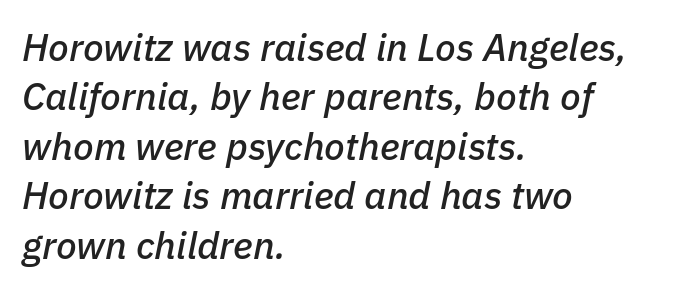
Q: Is the text italic (slanted)? A: Yes, it leans right by about 11 degrees.
Q: Is the text underlined? A: No.
Q: How is the paragraph aligned? A: Left-aligned.
Q: Is the spacing between letters normal or unusually wide? A: Normal.
Q: Is the spacing between lines tight, normal or loose? A: Normal.
Q: Width (condensed, normal, or wide)? A: Normal.
Q: Stroke contrast? A: Low.
Q: x-height? A: Medium.
Q: Monospaced? A: No.
